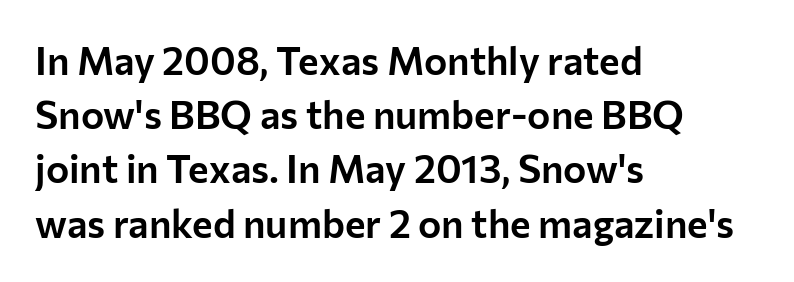
The image shows 39 px sans-serif type, upright; set left-aligned, normal line spacing (1.39x), normal letter spacing, not underlined; low stroke contrast and a medium x-height.
